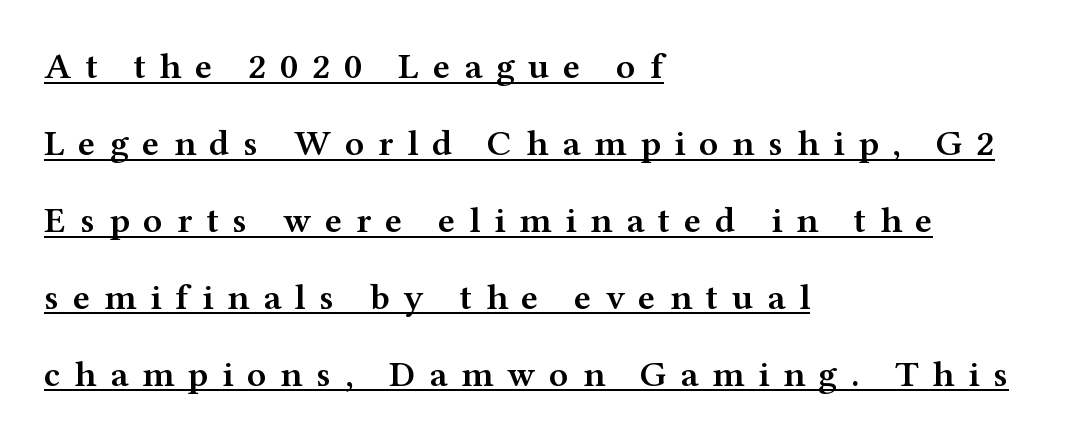
Leftover space on each line is placed entirely after the last word. Ascenders rise straight up at ninety degrees. Classification — serif. Summary of weight: moderately heavy, a semibold. Underline: present.
